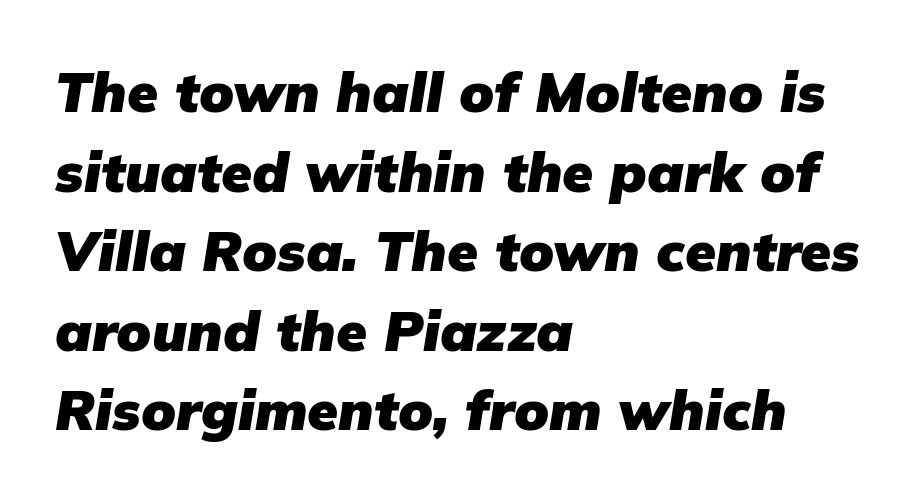
{"italic": "yes", "lean": "right", "slant_degrees": 9, "bold": "yes", "weight": "heavy", "width": "normal", "stroke_contrast": "low", "x_height": "medium", "monospaced": "no", "underline": "no", "align": "left", "line_spacing": "normal", "line_spacing_ratio": 1.42, "letter_spacing": "normal", "letter_spacing_em": 0.0, "glyph_px": 56}
